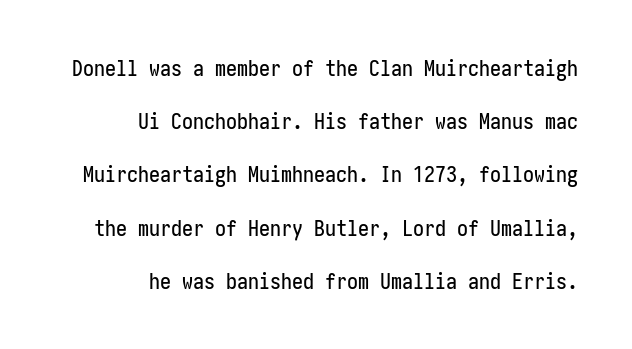
The image shows 22 px text type, upright; set right-aligned, loose line spacing (2.42x), normal letter spacing, not underlined.
